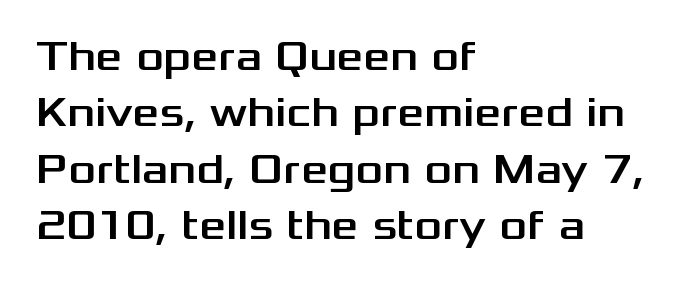
{"serif": "no", "italic": "no", "width": "wide", "stroke_contrast": "medium", "x_height": "medium", "monospaced": "no", "underline": "no", "align": "left", "line_spacing": "normal", "line_spacing_ratio": 1.34, "letter_spacing": "normal", "letter_spacing_em": 0.0, "glyph_px": 42}
